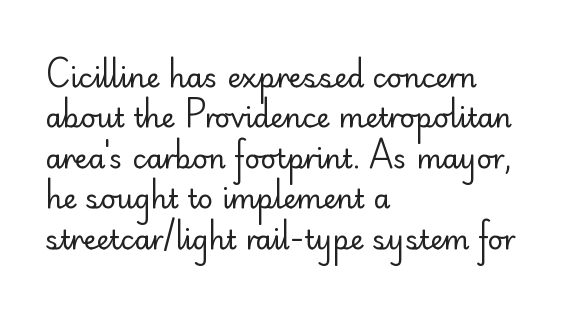
The image shows 27 px text type, upright; set left-aligned, normal line spacing (1.5x), normal letter spacing, not underlined.
